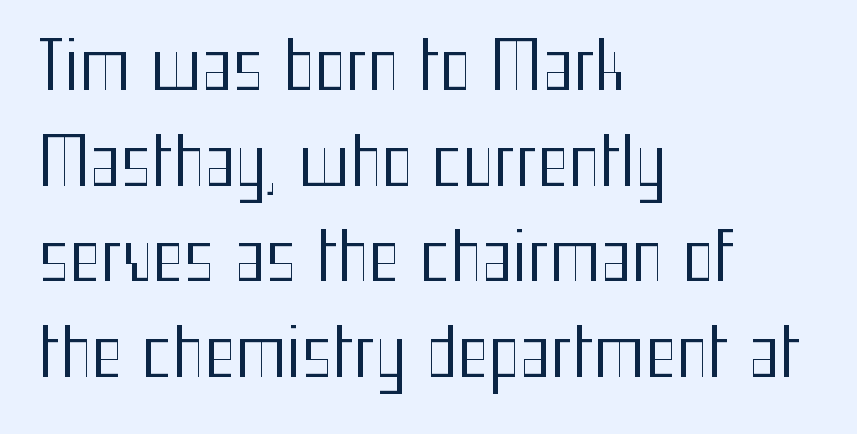
The image shows 66 px regular-weight, condensed sans-serif type, upright; set left-aligned, normal line spacing (1.45x), normal letter spacing, not underlined; medium stroke contrast and a medium x-height.
